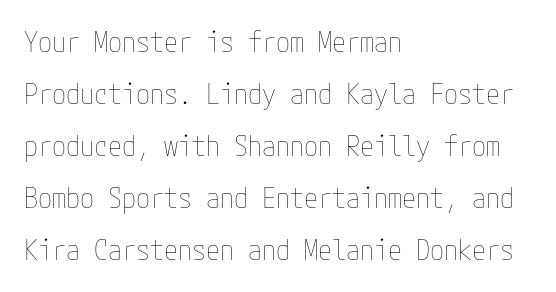
Q: Is the text bold? A: No.
Q: Is the text italic (slanted)? A: No, it is upright.
Q: Is the text underlined? A: No.
Q: How is the paragraph aligned? A: Left-aligned.
Q: Is the spacing between letters normal or unusually wide? A: Normal.
Q: Width (condensed, normal, or wide)? A: Condensed.
Q: Stroke contrast? A: Low.
Q: x-height? A: Medium.
